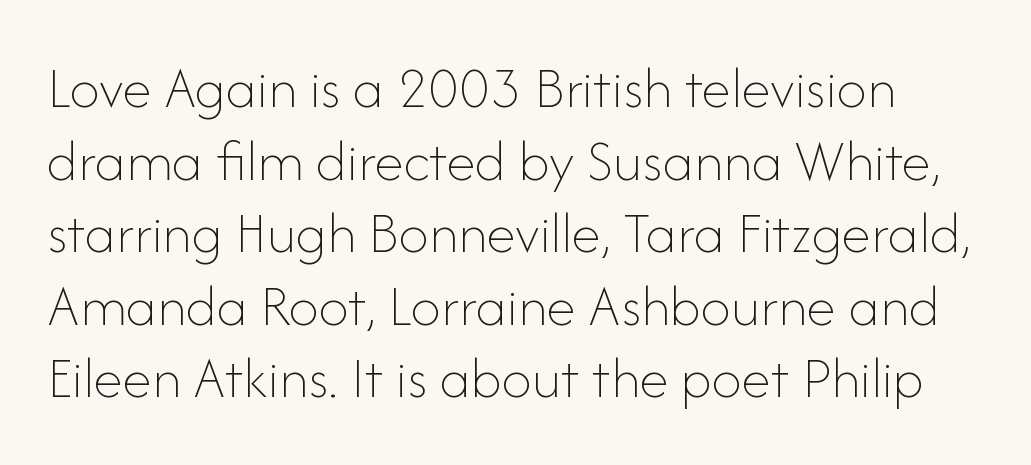
The image shows 60 px thin type, upright; set line spacing 1.21x, normal letter spacing, not underlined; low stroke contrast and a small x-height.
